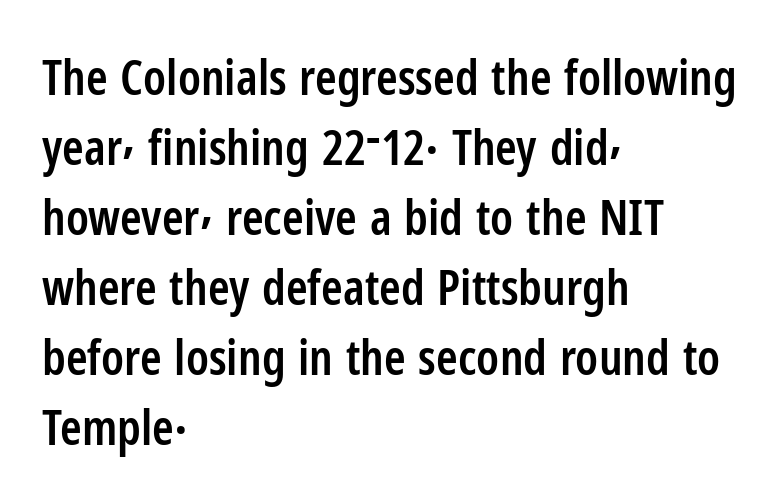
Character widths vary here, with narrow letters taking less room than wide ones. Check under the words: just untouched page. The letters stand straight up with perfectly vertical stems. Regular leading. Is the block centered? No — it sits flush against the left margin. The letters sit at their default tracking, neither squeezed nor spread.
